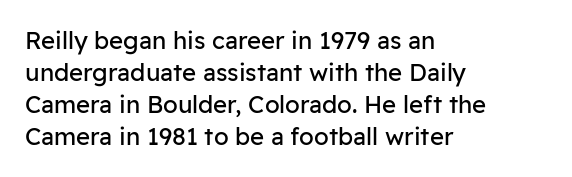
The strip under each line holds only bare page. You could call the tracking neutral — neither tight nor loose. Where is the straight margin? On the left. Upright lettering throughout. The weight tops out at a normal text grade.
